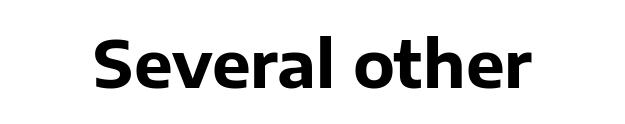
{"serif": "no", "italic": "no", "bold": "yes", "weight": "bold", "width": "normal", "stroke_contrast": "low", "x_height": "medium", "monospaced": "no", "underline": "no", "letter_spacing": "normal", "letter_spacing_em": 0.0, "glyph_px": 65}
